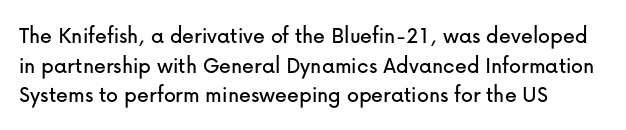
The rag falls on the right side of this text block. This sample uses an upright cut, with every glyph sitting square on the baseline. This sample uses plain, unmodified letter spacing. The strip under each line holds only bare page.
